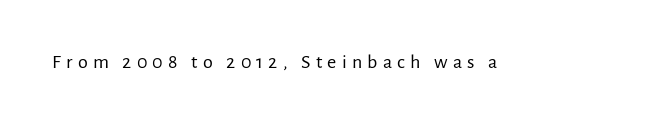
The image shows 20 px text type, upright; set unusually wide letter spacing (+0.26 em), not underlined.
